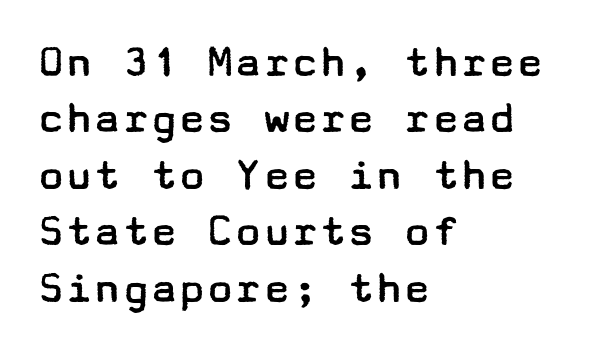
The image shows 47 px regular-weight, wide sans-serif type, upright; set left-aligned, line spacing 1.2x, normal letter spacing, not underlined; low stroke contrast and a medium x-height.
